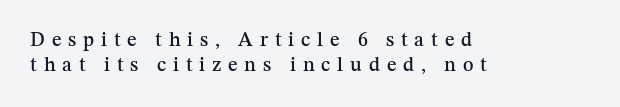
Notice how the stems are strictly vertical — no italics here. Each word looks stretched out because of the extra space between its letters. Quick note: underline off. Leading matches the norm, producing a regular column. Left-aligned paragraph, ragged on the right.
